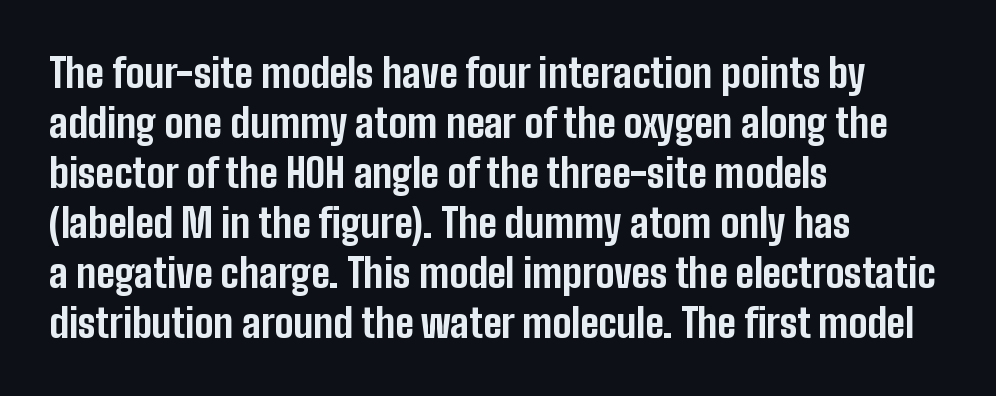
{"serif": "no", "italic": "no", "bold": "yes", "weight": "bold", "width": "condensed", "stroke_contrast": "low", "x_height": "medium", "monospaced": "no", "underline": "no", "align": "left", "line_spacing": "normal", "line_spacing_ratio": 1.28, "letter_spacing": "normal", "letter_spacing_em": 0.0, "glyph_px": 39}
